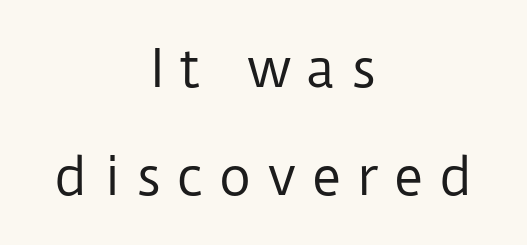
{"serif": "no", "italic": "no", "bold": "no", "weight": "regular", "width": "normal", "stroke_contrast": "low", "x_height": "medium", "monospaced": "no", "underline": "no", "align": "center", "line_spacing": "loose", "line_spacing_ratio": 2.11, "letter_spacing": "wide", "letter_spacing_em": 0.3, "glyph_px": 51}
